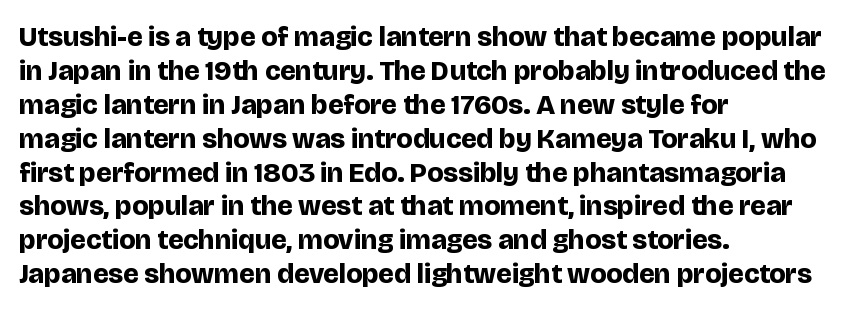
{"serif": "no", "italic": "no", "bold": "yes", "weight": "bold", "width": "normal", "stroke_contrast": "low", "x_height": "large", "monospaced": "no", "underline": "no", "align": "left", "line_spacing_ratio": 1.21, "letter_spacing": "normal", "letter_spacing_em": 0.0, "glyph_px": 28}
